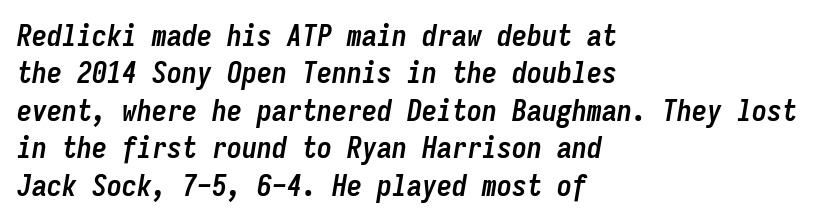
Spacing verdict: monospaced, one width for all characters. Leftover space on each line is placed entirely after the last word. Underline: absent. Summary of weight: heavy, a full bold. These lines were composed using italics. The rendering uses a moderate line-height, typical for paragraphs.
